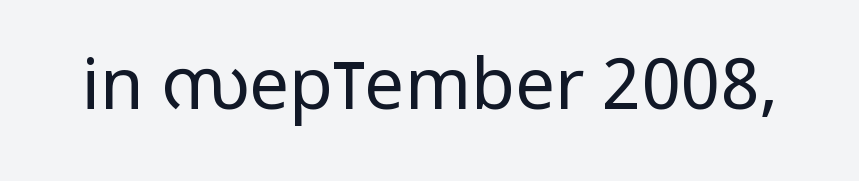
{"serif": "no", "italic": "no", "bold": "no", "weight": "regular", "width": "condensed", "stroke_contrast": "low", "x_height": "large", "monospaced": "no", "underline": "no", "letter_spacing": "normal", "letter_spacing_em": 0.0, "glyph_px": 71}
